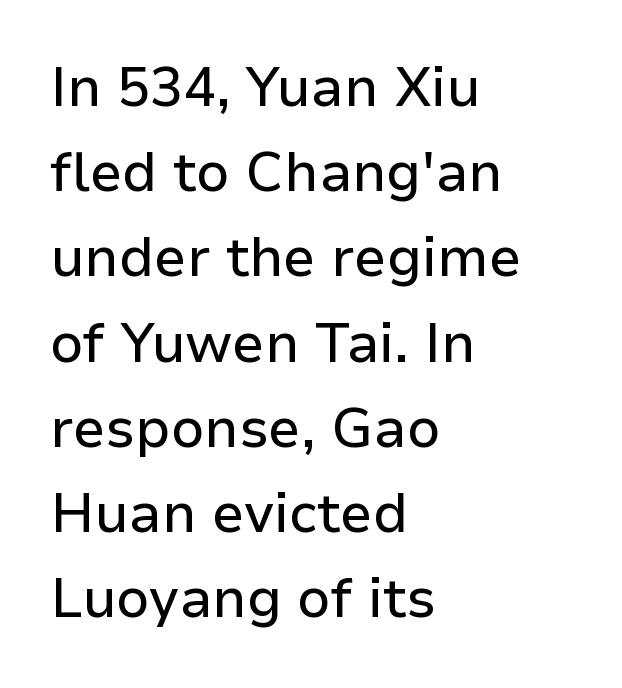
{"serif": "no", "italic": "no", "width": "normal", "stroke_contrast": "low", "x_height": "medium", "monospaced": "no", "underline": "no", "align": "left", "line_spacing": "normal", "line_spacing_ratio": 1.55, "letter_spacing": "normal", "letter_spacing_em": 0.0, "glyph_px": 55}
